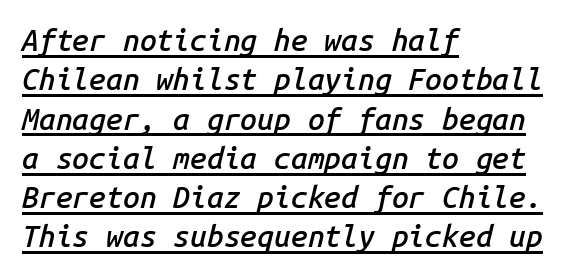
The image shows 30 px semibold type, italic (leaning right), monospaced; set left-aligned, normal line spacing (1.31x), normal letter spacing, underlined; low stroke contrast and a medium x-height.
